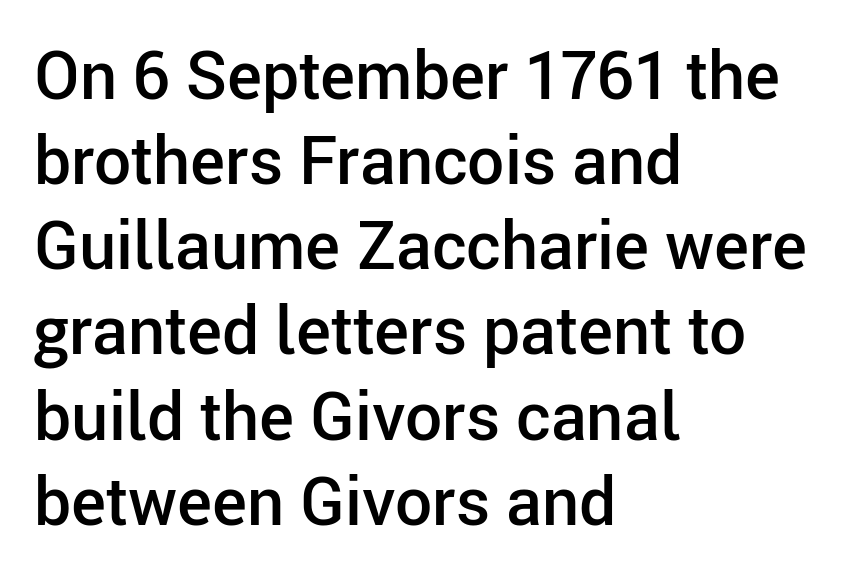
The image shows 66 px semibold sans-serif type, upright; set left-aligned, normal line spacing (1.29x), normal letter spacing, not underlined; low stroke contrast and a medium x-height.
